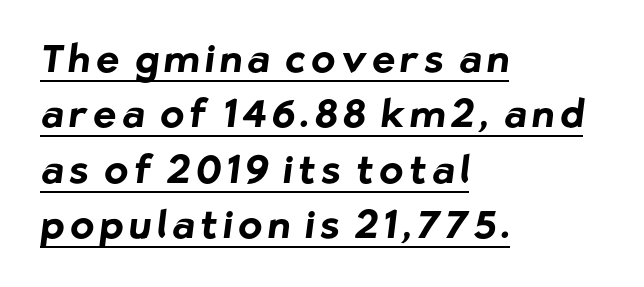
Q: Is the text bold? A: Yes.
Q: Is the typeface a serif or a sans-serif typeface? A: Sans-serif.
Q: Is the text underlined? A: Yes.
Q: How is the paragraph aligned? A: Left-aligned.
Q: Is the spacing between lines tight, normal or loose? A: Normal.
Q: Width (condensed, normal, or wide)? A: Normal.
Q: Stroke contrast? A: Low.
Q: x-height? A: Medium.
Q: Monospaced? A: No.
